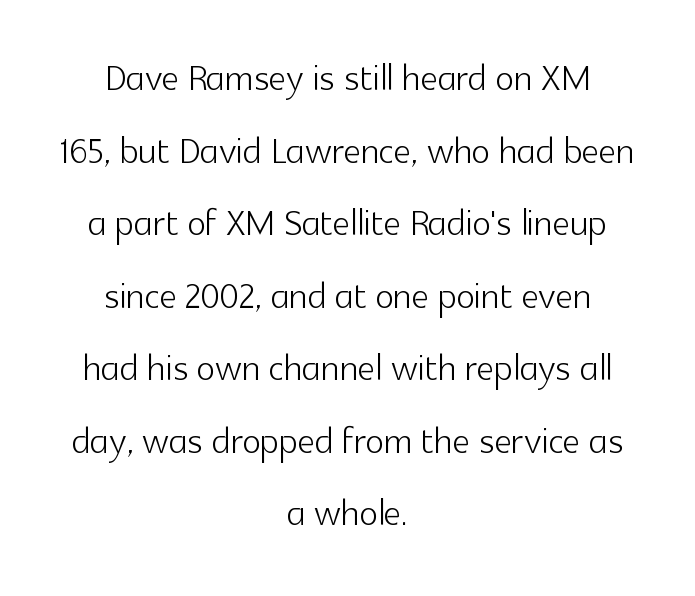
{"serif": "no", "italic": "no", "bold": "no", "weight": "light", "width": "normal", "x_height": "medium", "monospaced": "no", "underline": "no", "align": "center", "line_spacing": "normal", "line_spacing_ratio": 1.48, "letter_spacing": "normal", "letter_spacing_em": 0.0, "glyph_px": 49}
